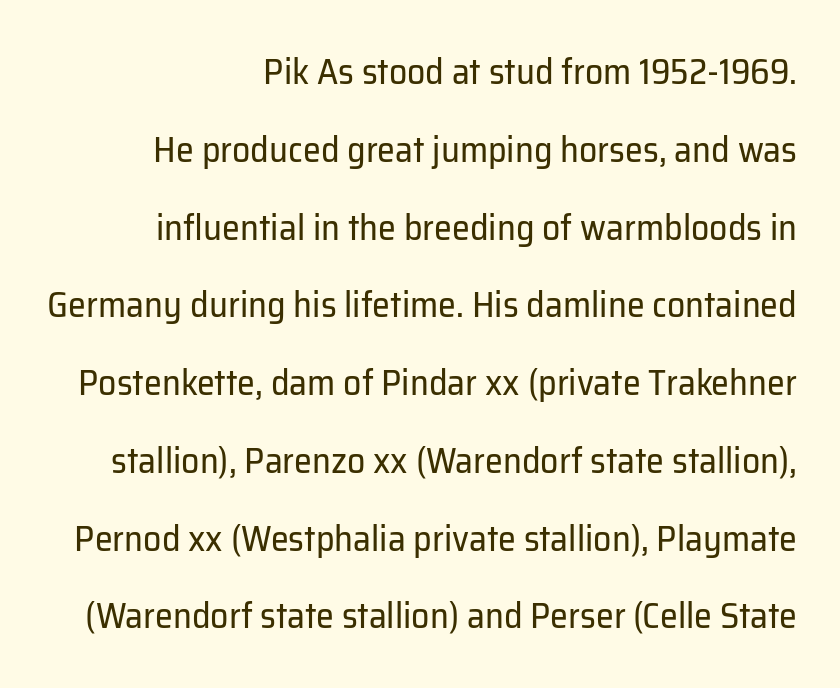
The image shows 36 px regular-weight sans-serif type, upright; set right-aligned, loose line spacing (2.16x), normal letter spacing, not underlined; low stroke contrast and a medium x-height.
